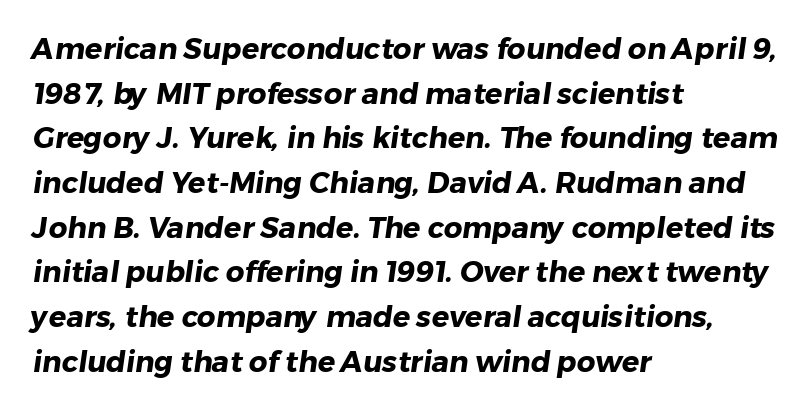
Interline gaps are of average width in this sample. Thick stems and heavy bowls — unmistakably bold. Is the letter spacing exaggerated? No — it looks like the ordinary default. Note the varied advance widths — an 'i' is clearly narrower than an 'm'. A bare baseline throughout the passage. The paragraph shown leans on its left margin.
